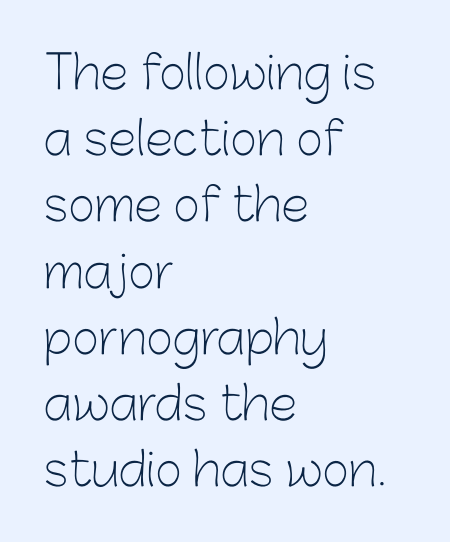
{"serif": "no", "italic": "no", "bold": "no", "weight": "light", "width": "normal", "stroke_contrast": "low", "x_height": "medium", "monospaced": "no", "underline": "no", "align": "left", "line_spacing": "normal", "line_spacing_ratio": 1.44, "letter_spacing": "normal", "letter_spacing_em": 0.0, "glyph_px": 46}
